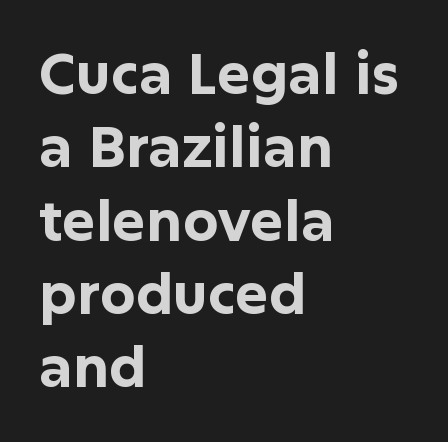
The image shows 56 px bold sans-serif type, upright; set left-aligned, normal line spacing (1.31x), normal letter spacing, not underlined; low stroke contrast and a medium x-height.
